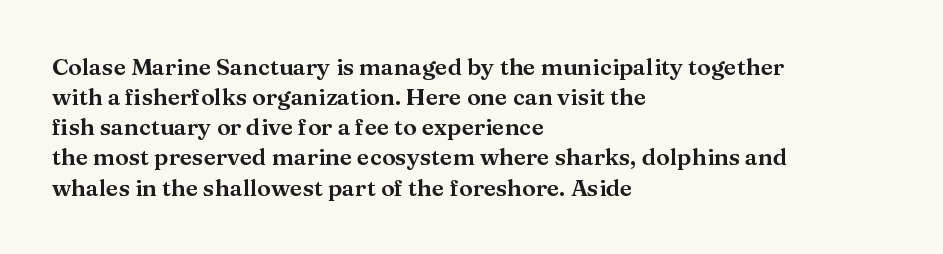
{"italic": "no", "underline": "no", "align": "left", "line_spacing": "normal", "line_spacing_ratio": 1.31, "letter_spacing": "normal", "letter_spacing_em": 0.0, "glyph_px": 23}
